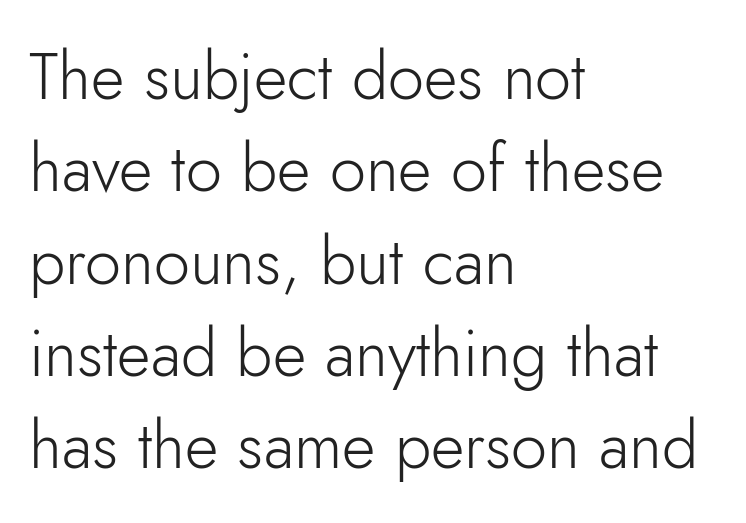
The image shows 65 px light sans-serif type, upright; set left-aligned, normal line spacing (1.42x), normal letter spacing, not underlined; low stroke contrast and a small x-height.
